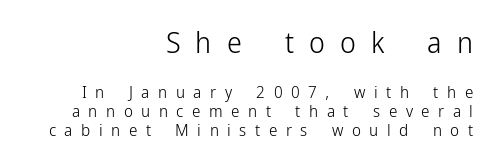
Look at the bottom of the vertical strokes: they stop flat, with no serifs. Bigger letters appear in the top chunk; the bottom chunk is reduced. Vertical strokes here are truly vertical. Summary of weight: not heavy and not bold.
